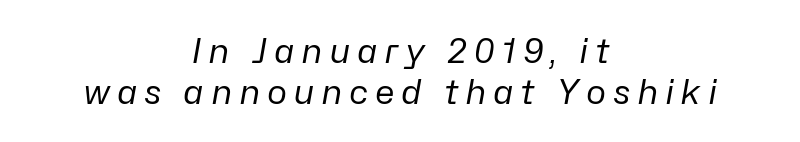
The image shows 34 px regular-weight type, italic (leaning right); set centered, line spacing 1.2x, not underlined; low stroke contrast and a medium x-height.
